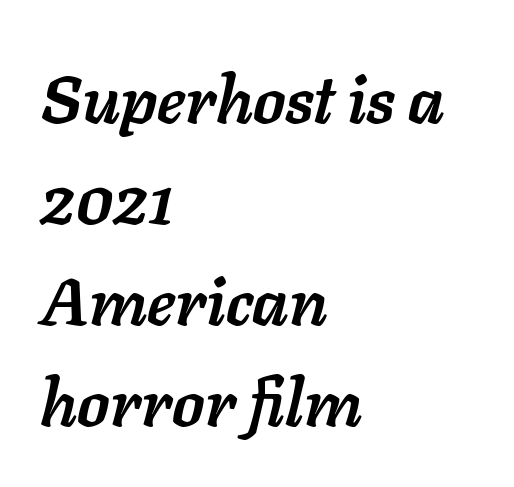
Q: Is the text bold? A: Yes.
Q: Is the text italic (slanted)? A: Yes, it leans right by about 11 degrees.
Q: Is the text underlined? A: No.
Q: How is the paragraph aligned? A: Left-aligned.
Q: Is the spacing between letters normal or unusually wide? A: Normal.
Q: Is the spacing between lines tight, normal or loose? A: Normal.
Q: Width (condensed, normal, or wide)? A: Normal.
Q: Stroke contrast? A: Low.
Q: x-height? A: Medium.
Q: Monospaced? A: No.
